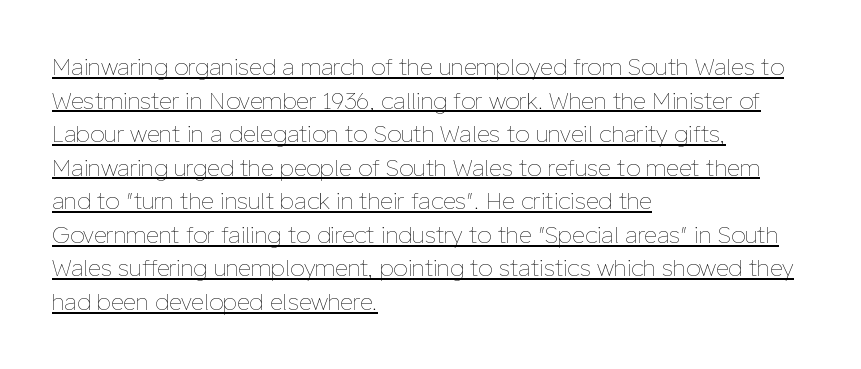
The compositor pushed each line to the left boundary. A typesetter would mark this as roman, not italic. The strokes are not fattened; the text isn't bold. No extra tracking has been applied to these lines. The specimen includes a rule beneath the text block's lines.
